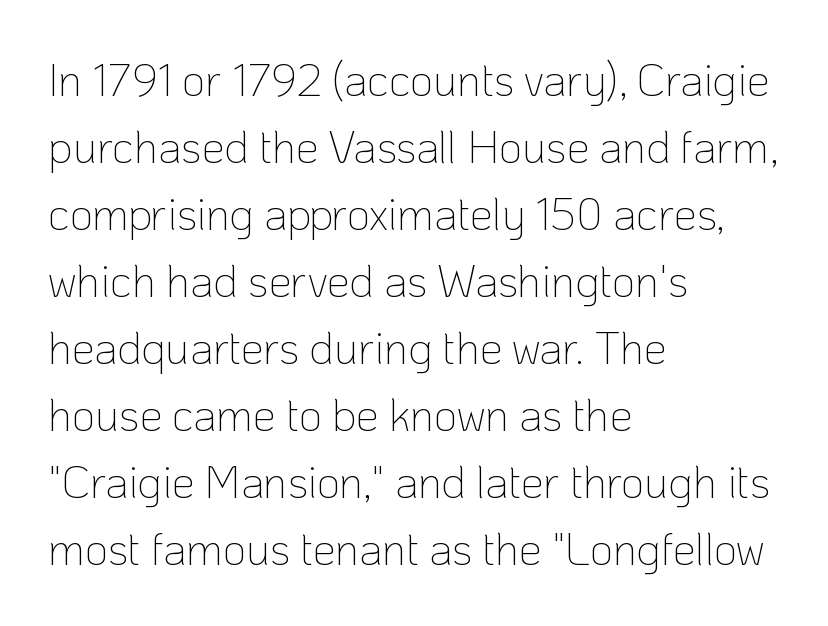
{"serif": "no", "italic": "no", "bold": "no", "weight": "thin", "width": "normal", "stroke_contrast": "low", "x_height": "medium", "monospaced": "no", "underline": "no", "align": "left", "line_spacing": "normal", "line_spacing_ratio": 1.49, "letter_spacing": "normal", "letter_spacing_em": 0.0, "glyph_px": 45}
